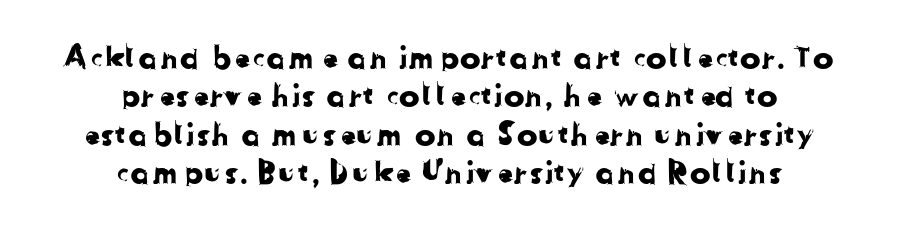
Are there feet on the stems? There aren't — it's a sans. The lines are quadded center. Underlining? Definitely not there. A typesetter would call this proportional, since set widths differ per character. Does extra space separate the letters? No, they use regular spacing.
